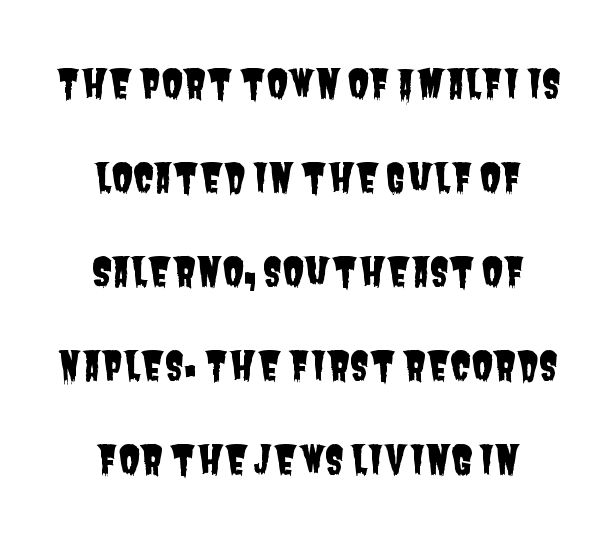
The image shows 39 px condensed sans-serif type; set centered, loose line spacing (2.41x), normal letter spacing, not underlined; low stroke contrast and a large x-height.
